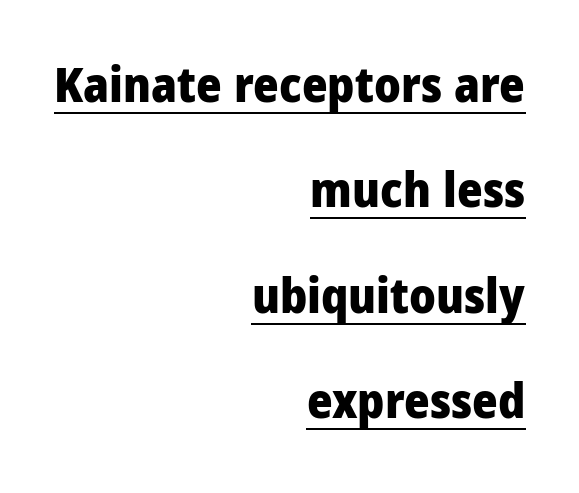
Whoever set this chose breathing room over compactness in the vertical rhythm. Is there any slant? The stems are plumb. Is this a fixed-width face? No — the glyphs have proportional, varying widths. The letterforms sit shoulder to shoulder at normal distance.
